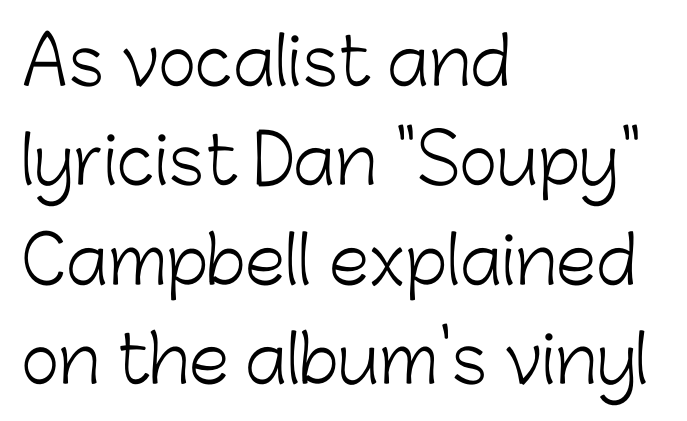
{"serif": "no", "italic": "no", "bold": "no", "weight": "light", "width": "normal", "stroke_contrast": "low", "x_height": "medium", "monospaced": "no", "underline": "no", "align": "left", "line_spacing": "normal", "line_spacing_ratio": 1.53, "letter_spacing": "normal", "letter_spacing_em": 0.0, "glyph_px": 65}
